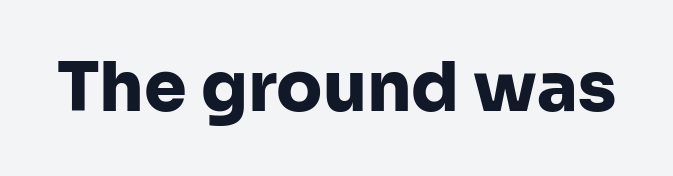
Plain, unruled lines of type. Looks like regular typesetting: each glyph gets only the width it needs. Designer's note — italics off, roman on. This is sans-serif lettering, the kind often seen on screens and signage.
